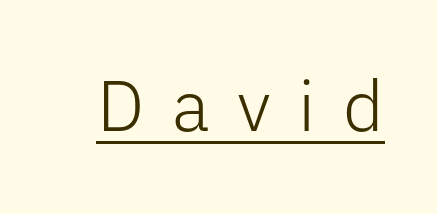
The image shows 71 px light sans-serif type, upright; set unusually wide letter spacing (+0.39 em), underlined; low stroke contrast and a medium x-height.
